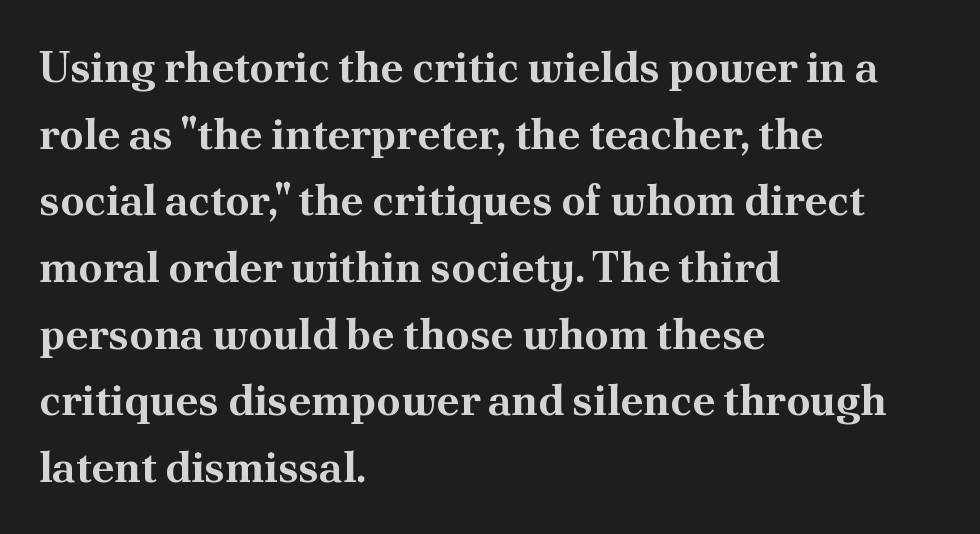
The image shows 43 px bold serif type, upright; set left-aligned, normal line spacing (1.55x), normal letter spacing, not underlined; medium stroke contrast and a small x-height.
